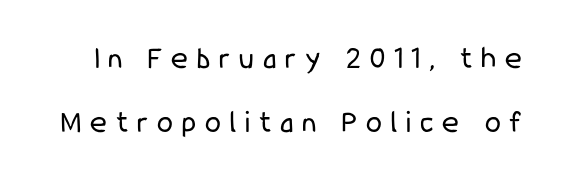
{"serif": "no", "italic": "no", "bold": "no", "weight": "regular", "width": "condensed", "stroke_contrast": "low", "x_height": "medium", "monospaced": "no", "underline": "no", "line_spacing": "loose", "line_spacing_ratio": 2.01, "letter_spacing": "wide", "letter_spacing_em": 0.28, "glyph_px": 32}
